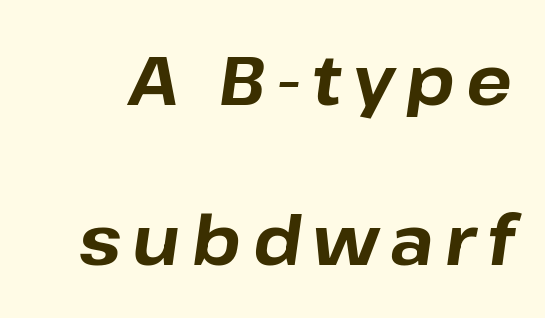
Q: Is the text bold? A: Yes.
Q: Is the text italic (slanted)? A: Yes, it leans right by about 8 degrees.
Q: Is the text underlined? A: No.
Q: Is the spacing between lines tight, normal or loose? A: Loose.
Q: Width (condensed, normal, or wide)? A: Normal.
Q: Stroke contrast? A: Low.
Q: x-height? A: Medium.
Q: Monospaced? A: No.
